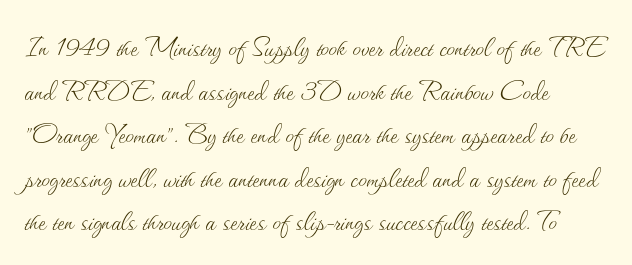
The image shows 34 px thin type; set normal line spacing (1.28x), normal letter spacing, not underlined; medium stroke contrast and a small x-height.
